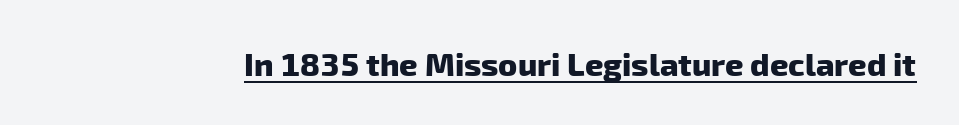
The rendered words wear a rule along their underside. The passage shown is typed in a proportional face where columns would drift. The type is set solid horizontally, with unmodified tracking. The typeface chosen for these lines omits serifs.
